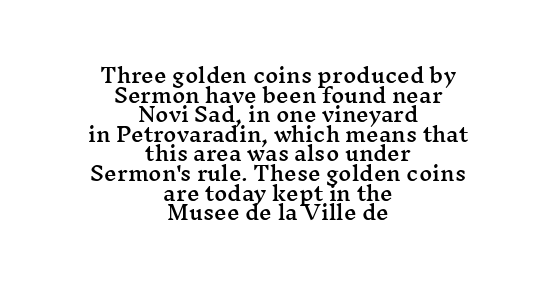
{"italic": "no", "underline": "no", "align": "center", "line_spacing": "tight", "line_spacing_ratio": 0.98, "letter_spacing": "normal", "letter_spacing_em": 0.0, "glyph_px": 20}
